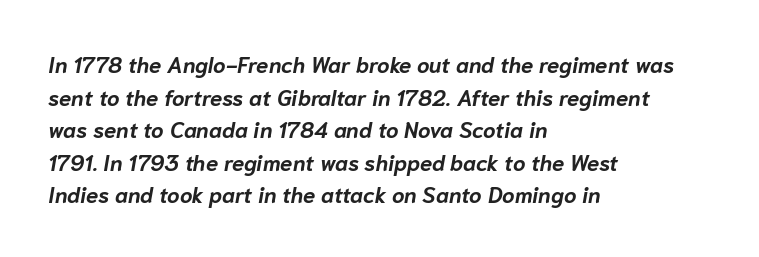
Q: Is the text bold? A: Yes.
Q: Is the text italic (slanted)? A: Yes, it leans right by about 10 degrees.
Q: Is the text underlined? A: No.
Q: How is the paragraph aligned? A: Left-aligned.
Q: Is the spacing between letters normal or unusually wide? A: Normal.
Q: Is the spacing between lines tight, normal or loose? A: Normal.
